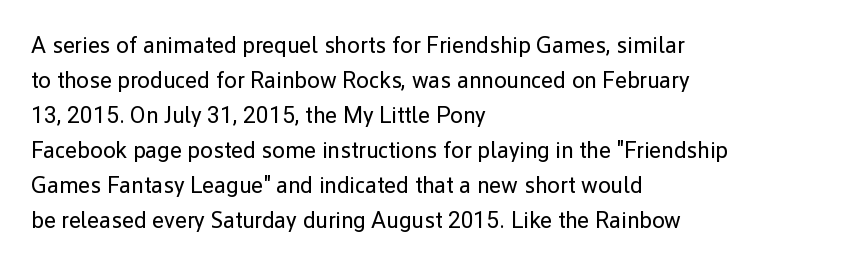
The image shows 23 px text type, upright; set left-aligned, normal line spacing (1.52x), normal letter spacing, not underlined.
